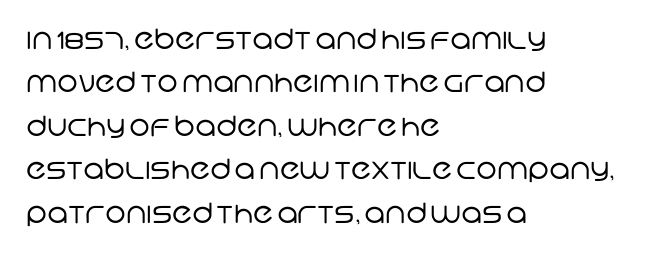
Q: Is the text bold? A: No.
Q: Is the typeface a serif or a sans-serif typeface? A: Sans-serif.
Q: Is the text underlined? A: No.
Q: How is the paragraph aligned? A: Left-aligned.
Q: Is the spacing between letters normal or unusually wide? A: Normal.
Q: Is the spacing between lines tight, normal or loose? A: Normal.
Q: Width (condensed, normal, or wide)? A: Normal.
Q: Stroke contrast? A: Low.
Q: x-height? A: Large.
Q: Monospaced? A: No.
